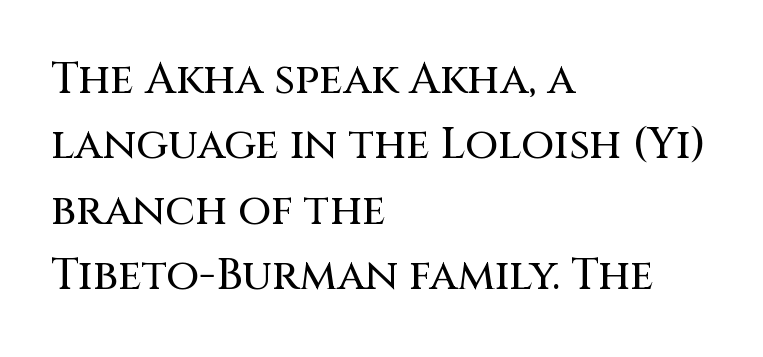
Quick note: interline space is typical. The rendering uses natural spacing where letterforms have individual widths. Visually the block forms a straight wall on the left and a jagged coastline on the right. The typography opts for an upright posture over an oblique one. Caption: standard tracking, unaltered. Type style note: lacks serifs.
